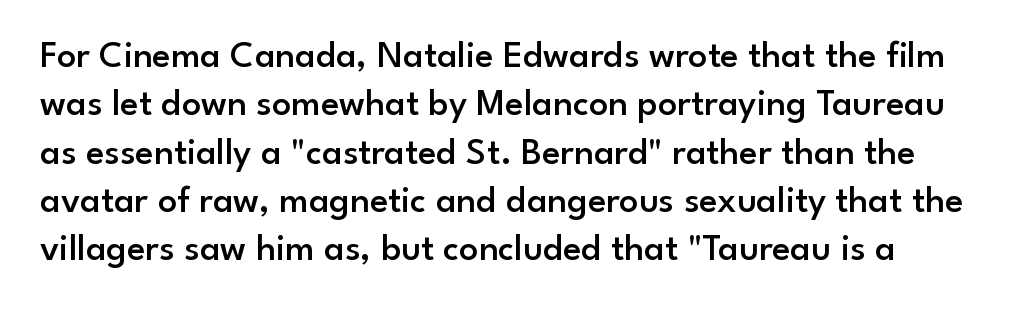
Here the designer chose a conventional face with non-uniform glyph widths. Is the letter spacing exaggerated? No — it looks like the ordinary default. The block of text has a typical density, with ordinary space between rows. The letters carry no serifs — their stems end cleanly without finishing strokes.
